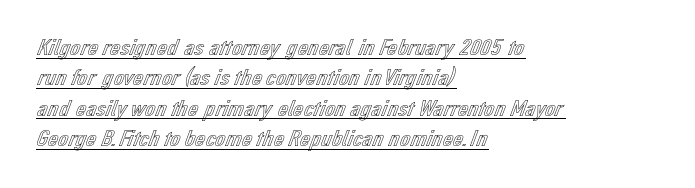
{"underline": "yes", "align": "left", "line_spacing": "normal", "line_spacing_ratio": 1.32, "letter_spacing": "normal", "letter_spacing_em": 0.0, "glyph_px": 23}
